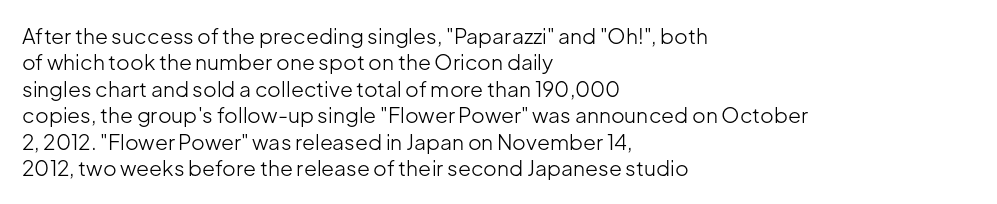
Q: Is the text bold? A: No.
Q: Is the text italic (slanted)? A: No, it is upright.
Q: Is the text underlined? A: No.
Q: How is the paragraph aligned? A: Left-aligned.
Q: Is the spacing between letters normal or unusually wide? A: Normal.
Q: Is the spacing between lines tight, normal or loose? A: Normal.
